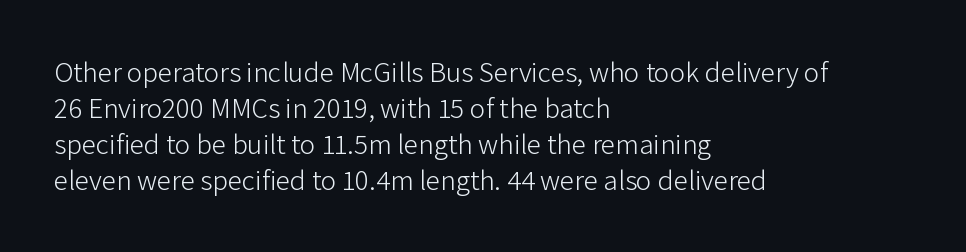
The image shows 29 px light sans-serif type, upright; set left-aligned, line spacing 1.24x, normal letter spacing, not underlined; low stroke contrast and a medium x-height.
